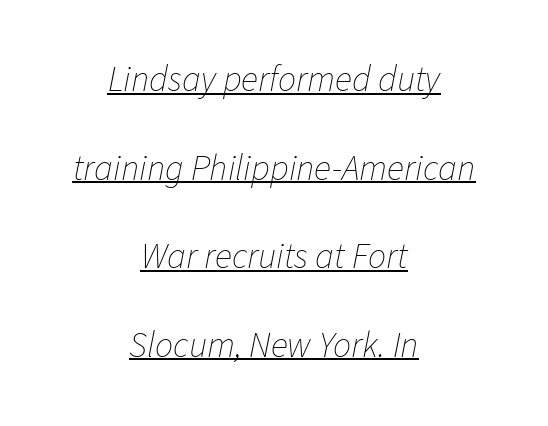
The image shows 36 px thin type, italic (leaning right); set centered, loose line spacing (2.46x), normal letter spacing, underlined; low stroke contrast and a medium x-height.
